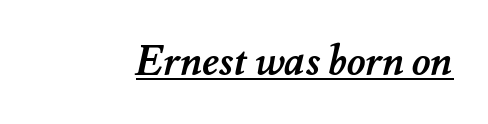
{"bold": "yes", "weight": "semibold", "width": "normal", "stroke_contrast": "medium", "x_height": "small", "monospaced": "no", "underline": "yes", "letter_spacing": "normal", "letter_spacing_em": 0.0, "glyph_px": 41}
